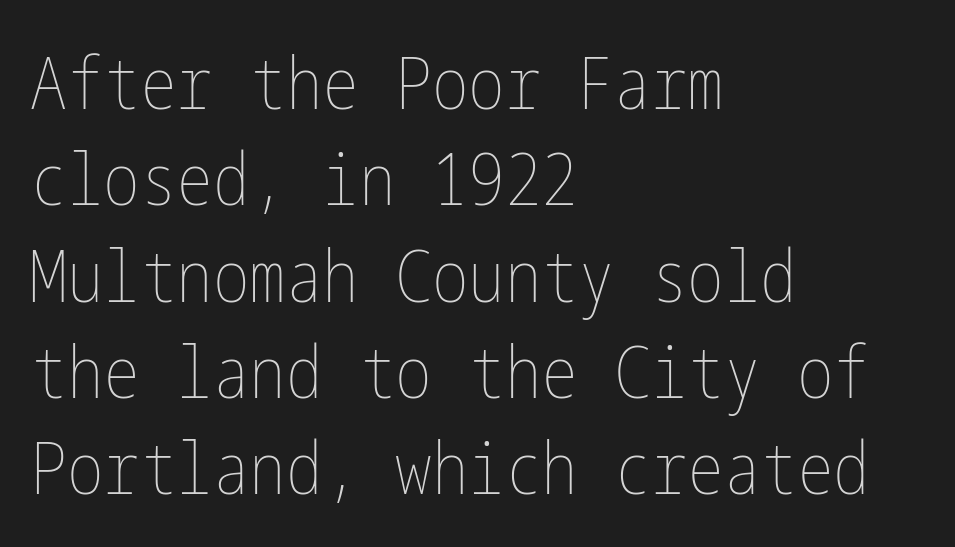
{"italic": "no", "bold": "no", "weight": "thin", "width": "condensed", "stroke_contrast": "low", "x_height": "medium", "underline": "no", "align": "left", "line_spacing": "normal", "line_spacing_ratio": 1.32, "letter_spacing": "normal", "letter_spacing_em": 0.0, "glyph_px": 73}
